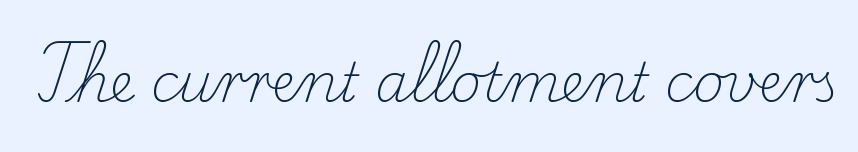
The image shows 53 px light serif type; set normal letter spacing, not underlined; low stroke contrast and a small x-height.
